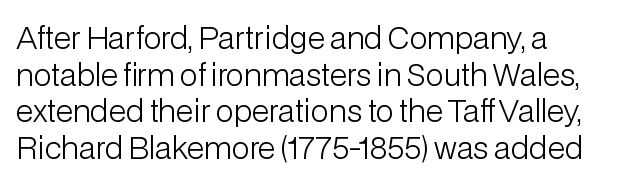
{"serif": "no", "italic": "no", "bold": "no", "weight": "light", "width": "normal", "stroke_contrast": "low", "x_height": "medium", "monospaced": "no", "underline": "no", "align": "left", "line_spacing_ratio": 1.22, "letter_spacing": "normal", "letter_spacing_em": 0.0, "glyph_px": 30}
